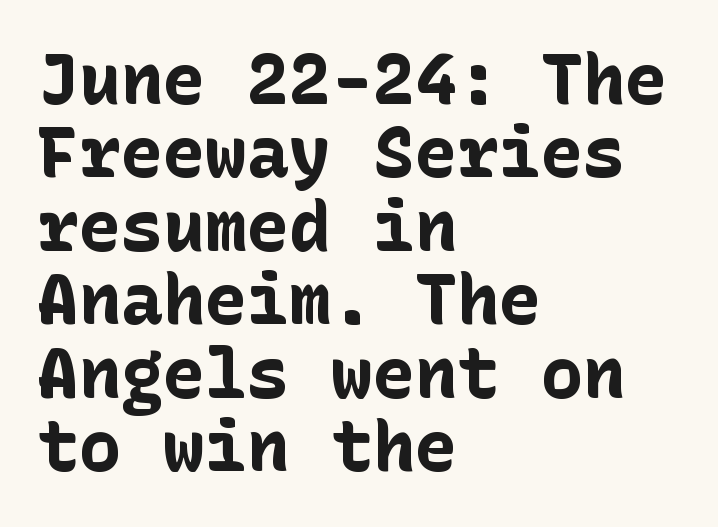
Q: Is the text bold? A: Yes.
Q: Is the text italic (slanted)? A: No, it is upright.
Q: Is the typeface a serif or a sans-serif typeface? A: Sans-serif.
Q: Is the text underlined? A: No.
Q: How is the paragraph aligned? A: Left-aligned.
Q: Is the spacing between letters normal or unusually wide? A: Normal.
Q: Is the spacing between lines tight, normal or loose? A: Tight.
Q: Width (condensed, normal, or wide)? A: Normal.
Q: Stroke contrast? A: Low.
Q: x-height? A: Medium.
